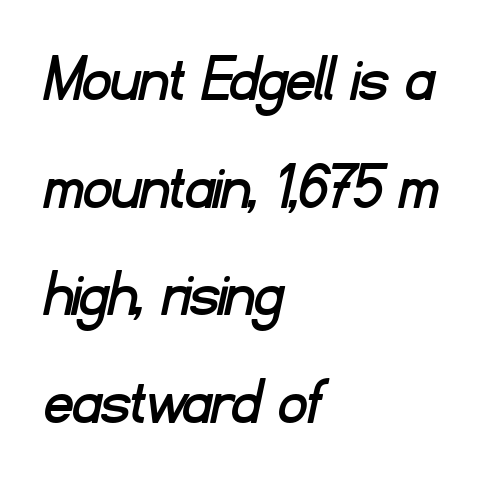
The image shows 69 px sans-serif type; set left-aligned, normal line spacing (1.56x), normal letter spacing, not underlined; low stroke contrast and a small x-height.
